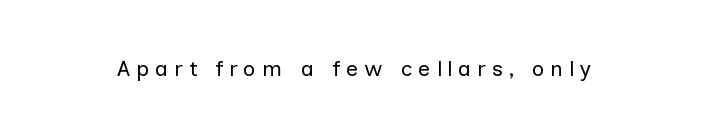
Tracking value appears strongly positive — letters spread wide. Ink coverage per letter is moderate at most. The lettering holds an erect, upright posture throughout. The space directly below the letters is spotless.
